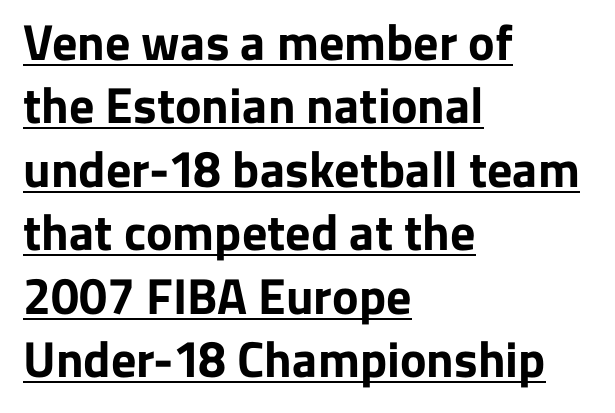
{"serif": "no", "italic": "no", "bold": "yes", "weight": "bold", "width": "normal", "stroke_contrast": "low", "x_height": "medium", "monospaced": "no", "underline": "yes", "align": "left", "line_spacing": "normal", "line_spacing_ratio": 1.27, "letter_spacing": "normal", "letter_spacing_em": 0.0, "glyph_px": 50}
